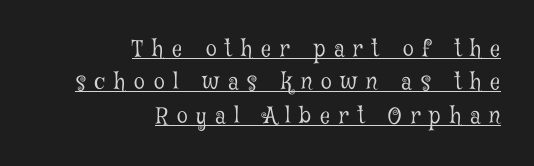
Q: Is the text bold? A: No.
Q: Is the text italic (slanted)? A: No, it is upright.
Q: Is the text underlined? A: Yes.
Q: How is the paragraph aligned? A: Right-aligned.
Q: Is the spacing between letters normal or unusually wide? A: Unusually wide.
Q: Is the spacing between lines tight, normal or loose? A: Normal.
